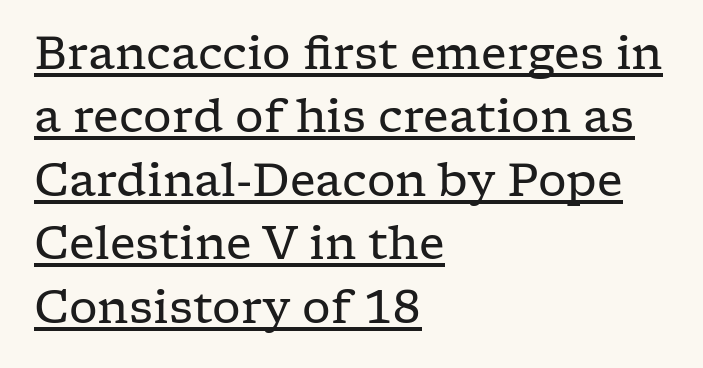
This sample uses an upright cut, with every glyph sitting square on the baseline. I'd call this a serif setting — the letters wear small feet. Stem width sits at or under what a default text font uses. The passage shown is typed in a proportional face where columns would drift. The passage is arranged the way most books set body copy — flush left.
